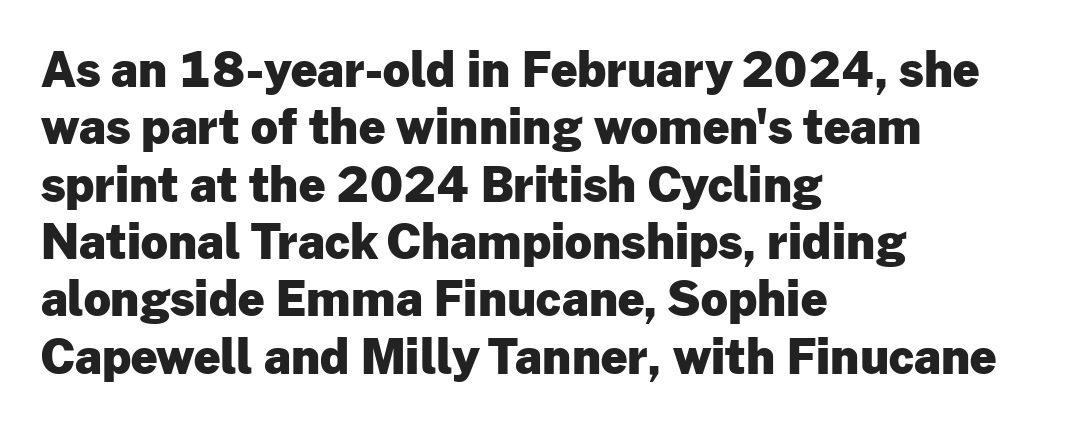
Q: Is the text bold? A: Yes.
Q: Is the text italic (slanted)? A: No, it is upright.
Q: Is the typeface a serif or a sans-serif typeface? A: Sans-serif.
Q: Is the text underlined? A: No.
Q: How is the paragraph aligned? A: Left-aligned.
Q: Is the spacing between letters normal or unusually wide? A: Normal.
Q: Width (condensed, normal, or wide)? A: Normal.
Q: Stroke contrast? A: Low.
Q: x-height? A: Medium.
Q: Monospaced? A: No.
